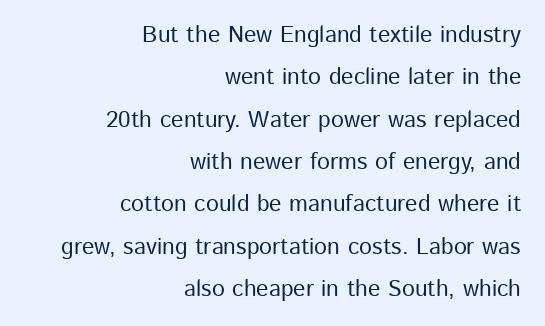
The image shows 23 px text type, upright; set right-aligned, line spacing 1.84x, normal letter spacing, not underlined.
